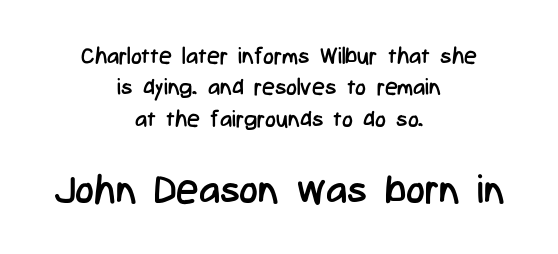
{"serif": "no", "italic": "no", "bold": "no", "weight": "regular", "width": "condensed", "stroke_contrast": "low", "x_height": "medium", "monospaced": "no", "underline": "no", "align": "center", "line_spacing": "normal", "line_spacing_ratio": 1.36, "letter_spacing": "normal", "letter_spacing_em": 0.0, "larger_block": "second", "size_ratio": 1.74, "glyph_px": 40}
